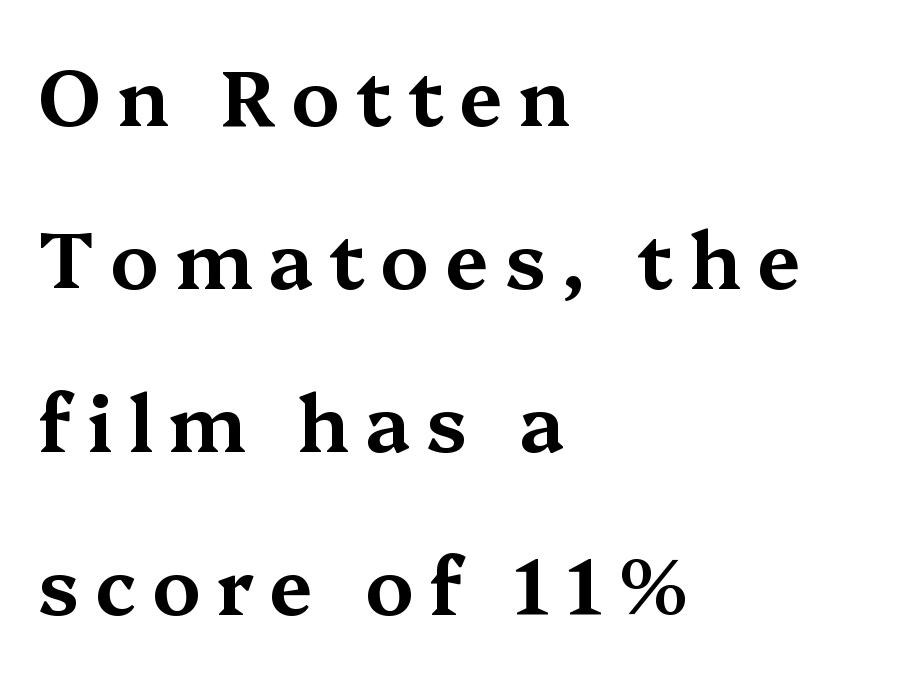
The image shows 78 px wide serif type, upright; set left-aligned, loose line spacing (2.09x), unusually wide letter spacing (+0.2 em), not underlined; medium stroke contrast and a medium x-height.
